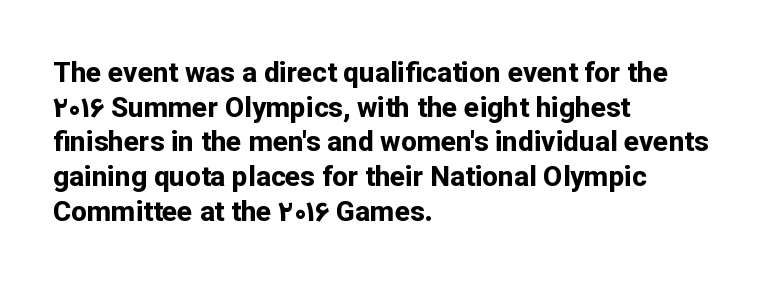
{"serif": "no", "italic": "no", "bold": "yes", "weight": "bold", "width": "normal", "stroke_contrast": "low", "x_height": "medium", "monospaced": "no", "underline": "no", "align": "left", "line_spacing_ratio": 1.24, "letter_spacing": "normal", "letter_spacing_em": 0.0, "glyph_px": 28}
